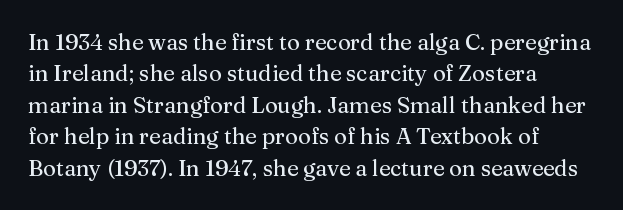
The image shows 22 px text type, upright; set left-aligned, normal line spacing (1.43x), normal letter spacing, not underlined.
